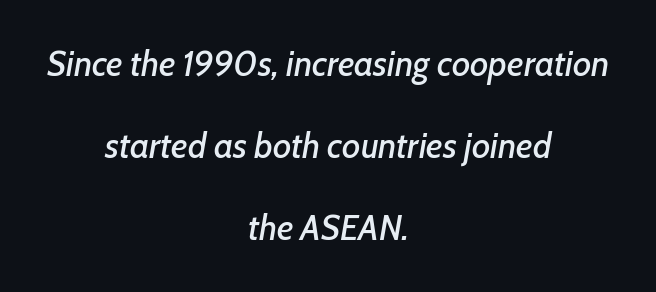
Q: Is the text italic (slanted)? A: Yes, it leans right by about 7 degrees.
Q: Is the text underlined? A: No.
Q: How is the paragraph aligned? A: Centered.
Q: Is the spacing between letters normal or unusually wide? A: Normal.
Q: Is the spacing between lines tight, normal or loose? A: Loose.
Q: Width (condensed, normal, or wide)? A: Normal.
Q: Stroke contrast? A: Low.
Q: x-height? A: Medium.
Q: Monospaced? A: No.
